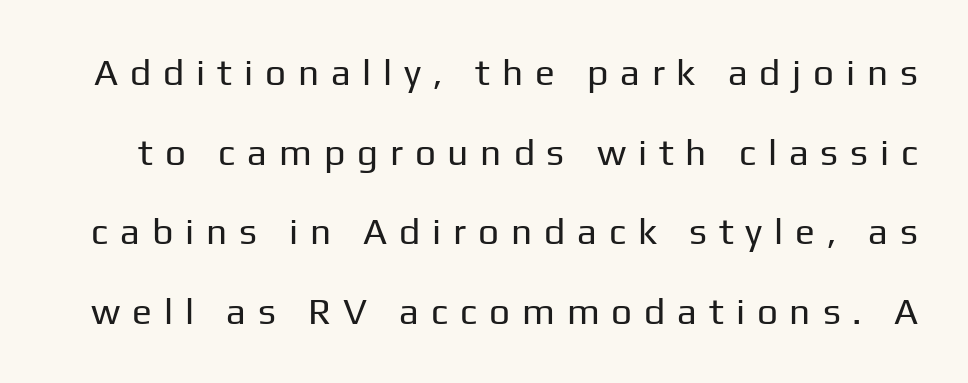
The rendering inserts visible extra space after every character. These lines stand farther apart than default settings would place them. No extra ink here — the face is not bold. The rendering uses natural spacing where letterforms have individual widths.
